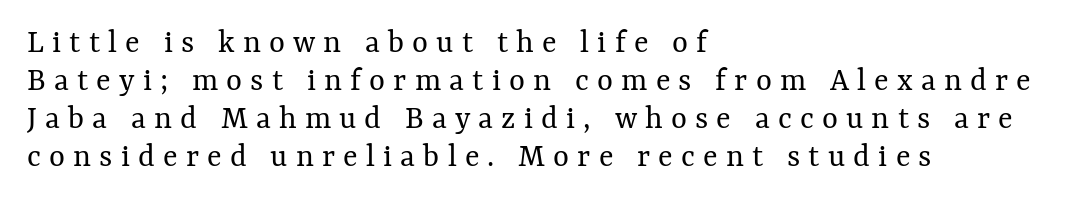
The image shows 34 px regular-weight type, upright; set left-aligned, tight line spacing (1.12x), unusually wide letter spacing (+0.24 em), not underlined; medium stroke contrast and a medium x-height.
